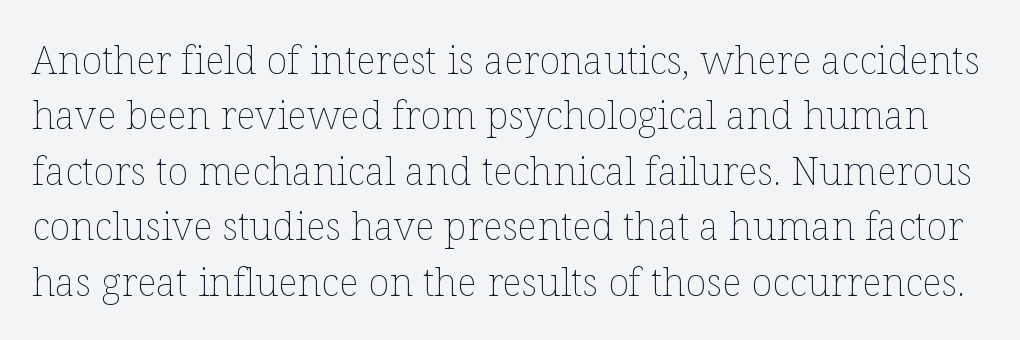
Is the stroke heavy? The answer is a plain regular-or-lighter. A typesetter would call this proportional, since set widths differ per character. The glyphs are unaccompanied by any horizontal stroke below them. Every character sits straight up, as roman type does. Does the leading feel generous? No, just average. Compared with typical body copy, the letter spacing here is the same.
